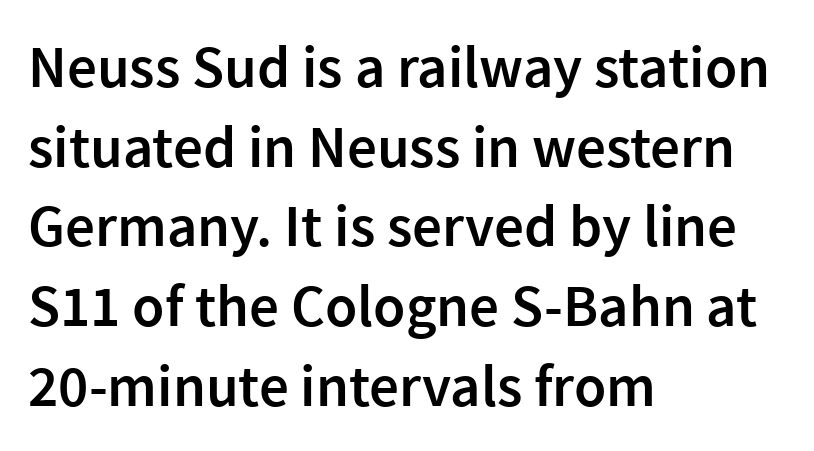
Q: Is the text bold? A: Semi-bold.
Q: Is the text italic (slanted)? A: No, it is upright.
Q: Is the typeface a serif or a sans-serif typeface? A: Sans-serif.
Q: Is the text underlined? A: No.
Q: How is the paragraph aligned? A: Left-aligned.
Q: Is the spacing between letters normal or unusually wide? A: Normal.
Q: Is the spacing between lines tight, normal or loose? A: Normal.
Q: Width (condensed, normal, or wide)? A: Normal.
Q: x-height? A: Medium.
Q: Monospaced? A: No.
